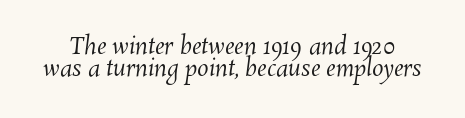
{"bold": "no", "underline": "no", "line_spacing": "tight", "line_spacing_ratio": 0.97, "letter_spacing": "normal", "letter_spacing_em": 0.0, "glyph_px": 23}
